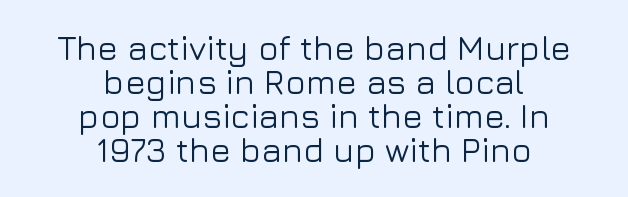
Q: Is the text italic (slanted)? A: No, it is upright.
Q: Is the typeface a serif or a sans-serif typeface? A: Sans-serif.
Q: Is the text underlined? A: No.
Q: How is the paragraph aligned? A: Centered.
Q: Is the spacing between letters normal or unusually wide? A: Normal.
Q: Is the spacing between lines tight, normal or loose? A: Tight.
Q: Width (condensed, normal, or wide)? A: Normal.
Q: Stroke contrast? A: Low.
Q: x-height? A: Medium.
Q: Monospaced? A: No.
